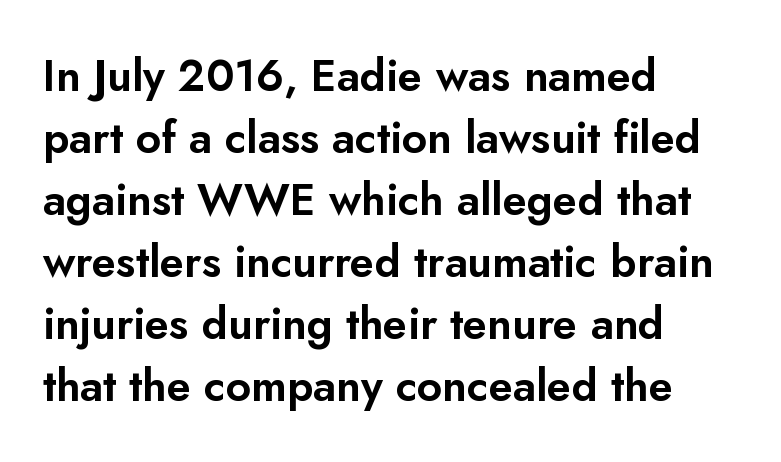
Q: Is the text italic (slanted)? A: No, it is upright.
Q: Is the typeface a serif or a sans-serif typeface? A: Sans-serif.
Q: Is the text underlined? A: No.
Q: How is the paragraph aligned? A: Left-aligned.
Q: Is the spacing between letters normal or unusually wide? A: Normal.
Q: Is the spacing between lines tight, normal or loose? A: Normal.
Q: Width (condensed, normal, or wide)? A: Normal.
Q: Stroke contrast? A: Low.
Q: x-height? A: Small.
Q: Monospaced? A: No.
